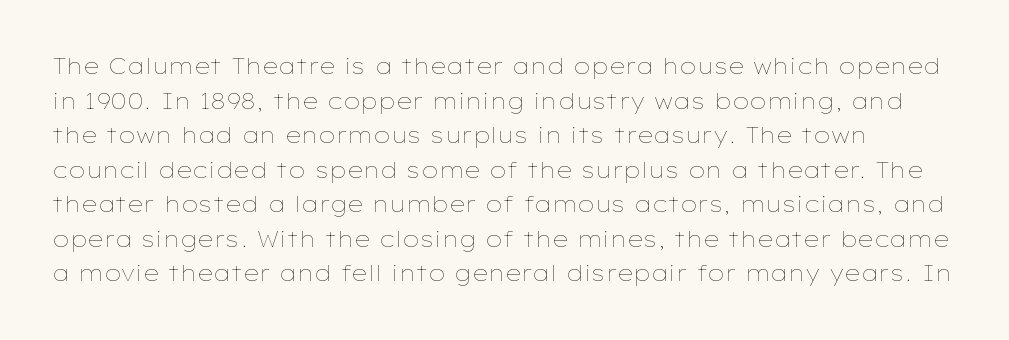
{"italic": "no", "bold": "no", "underline": "no", "line_spacing": "normal", "line_spacing_ratio": 1.57, "letter_spacing": "normal", "letter_spacing_em": 0.0, "glyph_px": 22}
